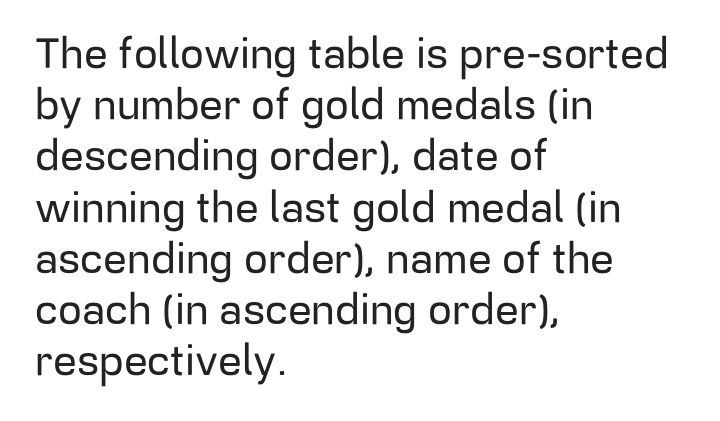
{"serif": "no", "italic": "no", "width": "normal", "stroke_contrast": "low", "x_height": "medium", "monospaced": "no", "underline": "no", "align": "left", "line_spacing_ratio": 1.22, "letter_spacing": "normal", "letter_spacing_em": 0.0, "glyph_px": 42}
